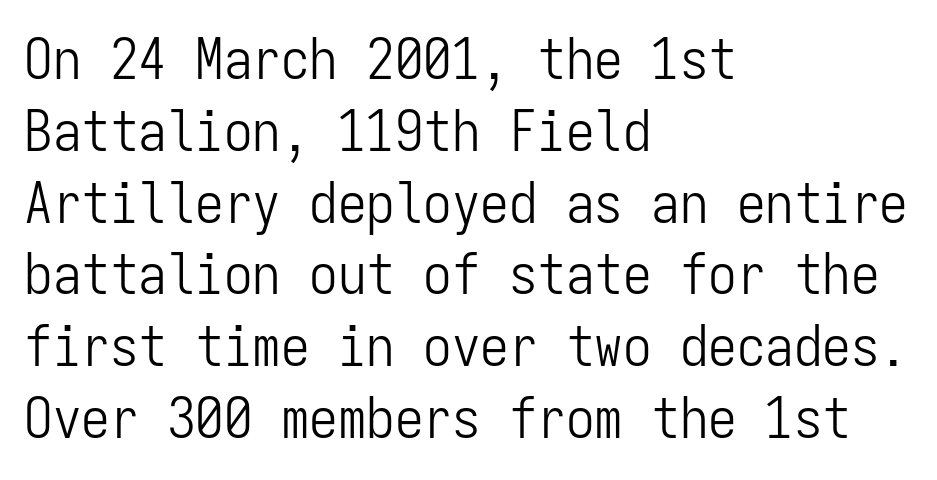
The image shows 57 px light, condensed sans-serif type, upright, monospaced; set left-aligned, normal line spacing (1.26x), normal letter spacing, not underlined; low stroke contrast and a medium x-height.
